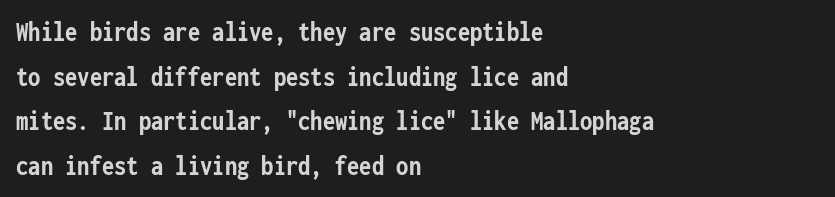
{"serif": "no", "italic": "no", "bold": "yes", "weight": "semibold", "width": "condensed", "stroke_contrast": "low", "x_height": "medium", "monospaced": "yes", "underline": "no", "align": "left", "line_spacing": "normal", "line_spacing_ratio": 1.59, "letter_spacing": "normal", "letter_spacing_em": 0.0, "glyph_px": 28}
